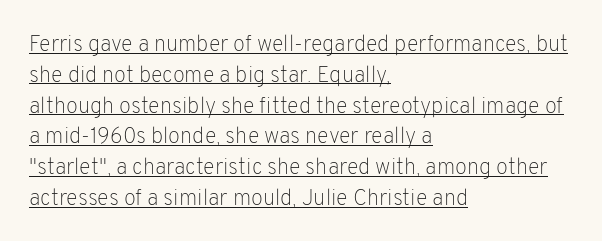
{"italic": "no", "bold": "no", "underline": "yes", "align": "left", "line_spacing": "normal", "line_spacing_ratio": 1.4, "letter_spacing": "normal", "letter_spacing_em": 0.0, "glyph_px": 22}
